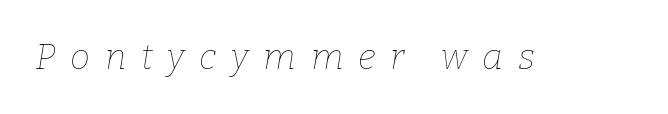
{"italic": "yes", "lean": "right", "slant_degrees": 9, "bold": "no", "weight": "thin", "width": "normal", "stroke_contrast": "low", "x_height": "medium", "monospaced": "no", "underline": "no", "letter_spacing": "wide", "letter_spacing_em": 0.41, "glyph_px": 36}
